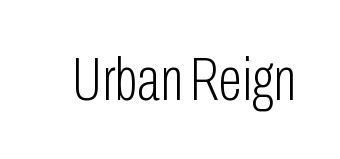
Q: Is the text bold? A: No.
Q: Is the text italic (slanted)? A: No, it is upright.
Q: Is the typeface a serif or a sans-serif typeface? A: Sans-serif.
Q: Is the text underlined? A: No.
Q: Is the spacing between letters normal or unusually wide? A: Normal.
Q: Width (condensed, normal, or wide)? A: Condensed.
Q: Stroke contrast? A: Low.
Q: x-height? A: Medium.
Q: Monospaced? A: No.
